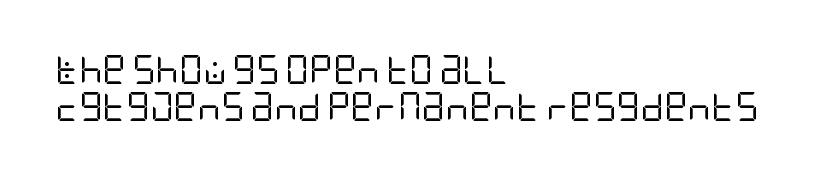
{"serif": "no", "italic": "no", "bold": "no", "weight": "regular", "width": "condensed", "stroke_contrast": "low", "x_height": "large", "underline": "no", "align": "left", "line_spacing": "normal", "line_spacing_ratio": 1.26, "letter_spacing": "normal", "letter_spacing_em": 0.0, "glyph_px": 29}
